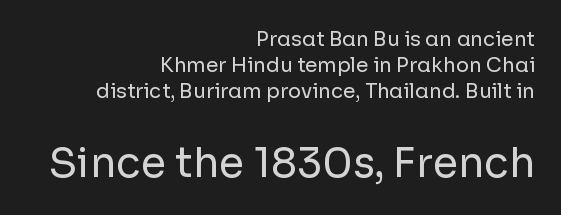
The image shows 41 px regular-weight sans-serif type, upright; set right-aligned, normal line spacing (1.3x), normal letter spacing, not underlined; the second (bottom) block is 2.05x larger; low stroke contrast and a medium x-height.
